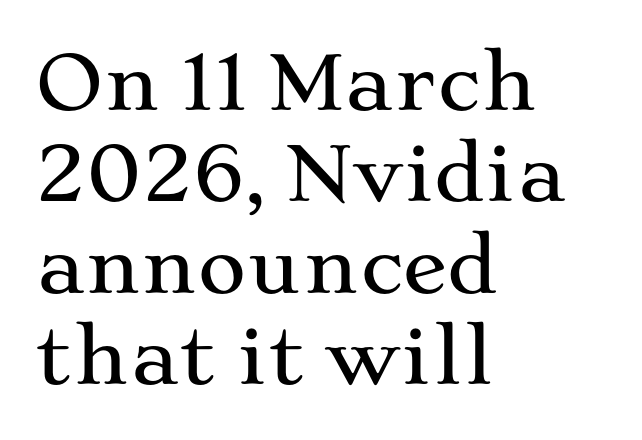
Q: Is the text italic (slanted)? A: No, it is upright.
Q: Is the typeface a serif or a sans-serif typeface? A: Serif.
Q: Is the text underlined? A: No.
Q: How is the paragraph aligned? A: Left-aligned.
Q: Is the spacing between letters normal or unusually wide? A: Normal.
Q: Width (condensed, normal, or wide)? A: Wide.
Q: Stroke contrast? A: Medium.
Q: x-height? A: Medium.
Q: Monospaced? A: No.
